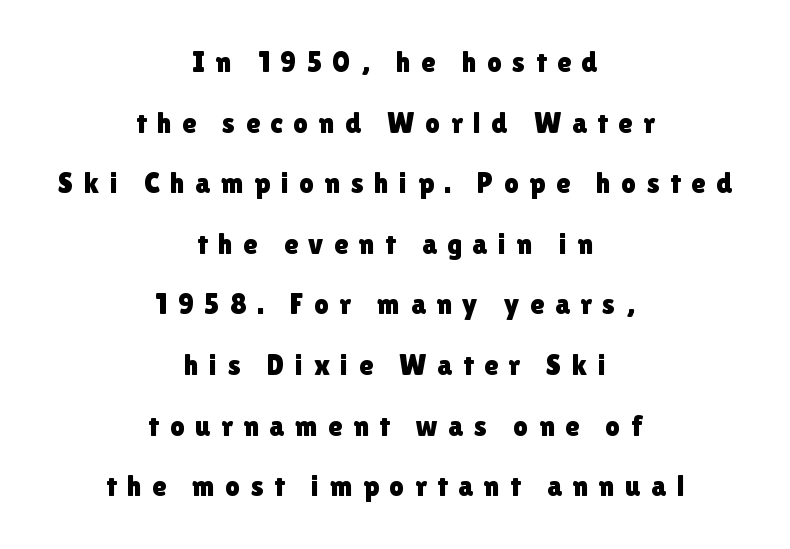
The rendering uses a large line-height, opening up the rows. Layout note: lines centered. Quick note: underline off. Serif or sans? Sans — the stroke terminals are bare.
